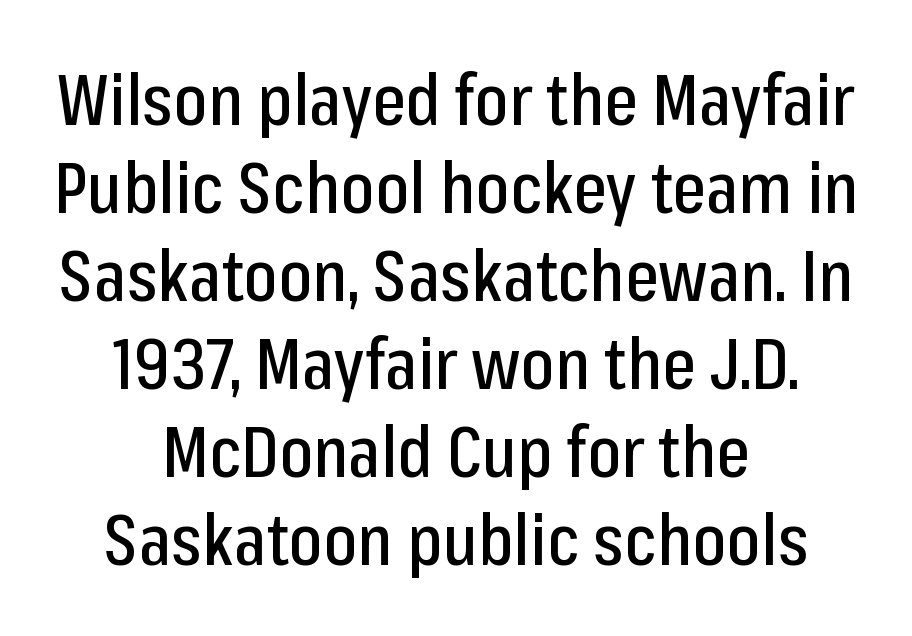
Q: Is the text italic (slanted)? A: No, it is upright.
Q: Is the typeface a serif or a sans-serif typeface? A: Sans-serif.
Q: Is the text underlined? A: No.
Q: How is the paragraph aligned? A: Centered.
Q: Is the spacing between letters normal or unusually wide? A: Normal.
Q: Width (condensed, normal, or wide)? A: Condensed.
Q: Stroke contrast? A: Low.
Q: x-height? A: Medium.
Q: Monospaced? A: No.
